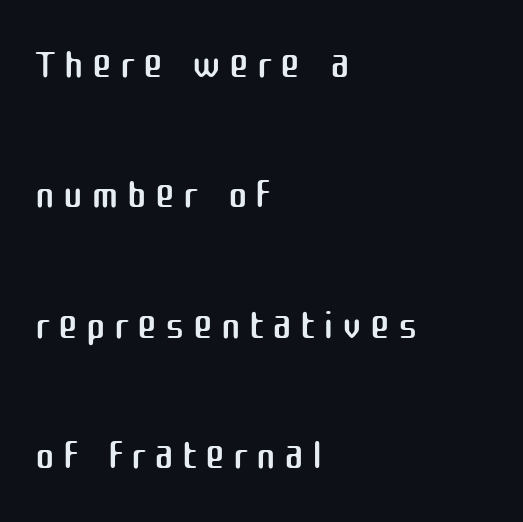
Q: Is the text bold? A: No.
Q: Is the text italic (slanted)? A: No, it is upright.
Q: Is the typeface a serif or a sans-serif typeface? A: Sans-serif.
Q: Is the text underlined? A: No.
Q: How is the paragraph aligned? A: Left-aligned.
Q: Is the spacing between lines tight, normal or loose? A: Loose.
Q: Width (condensed, normal, or wide)? A: Normal.
Q: Stroke contrast? A: Medium.
Q: x-height? A: Medium.
Q: Monospaced? A: No.
